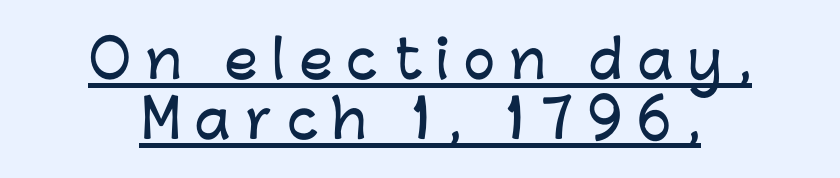
{"serif": "no", "italic": "no", "width": "normal", "stroke_contrast": "low", "x_height": "medium", "monospaced": "no", "underline": "yes", "align": "center", "line_spacing_ratio": 1.16, "letter_spacing": "wide", "letter_spacing_em": 0.29, "glyph_px": 52}
